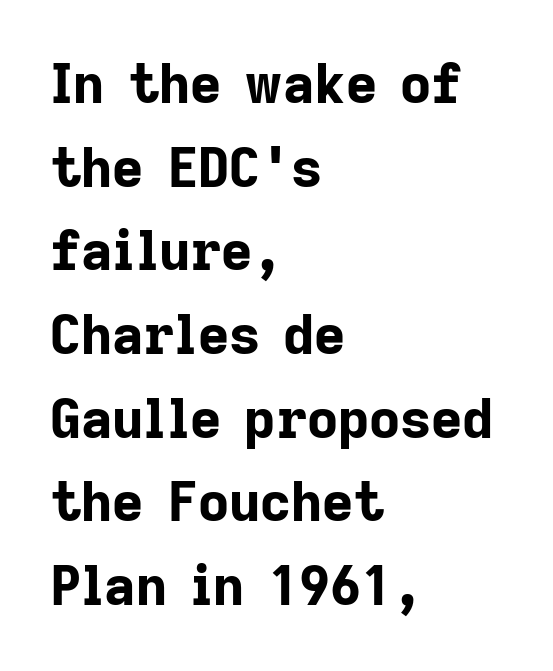
Q: Is the text bold? A: Yes.
Q: Is the text italic (slanted)? A: No, it is upright.
Q: Is the typeface a serif or a sans-serif typeface? A: Sans-serif.
Q: Is the text underlined? A: No.
Q: How is the paragraph aligned? A: Left-aligned.
Q: Is the spacing between letters normal or unusually wide? A: Normal.
Q: Is the spacing between lines tight, normal or loose? A: Normal.
Q: Width (condensed, normal, or wide)? A: Normal.
Q: Stroke contrast? A: Low.
Q: x-height? A: Medium.
Q: Monospaced? A: No.
